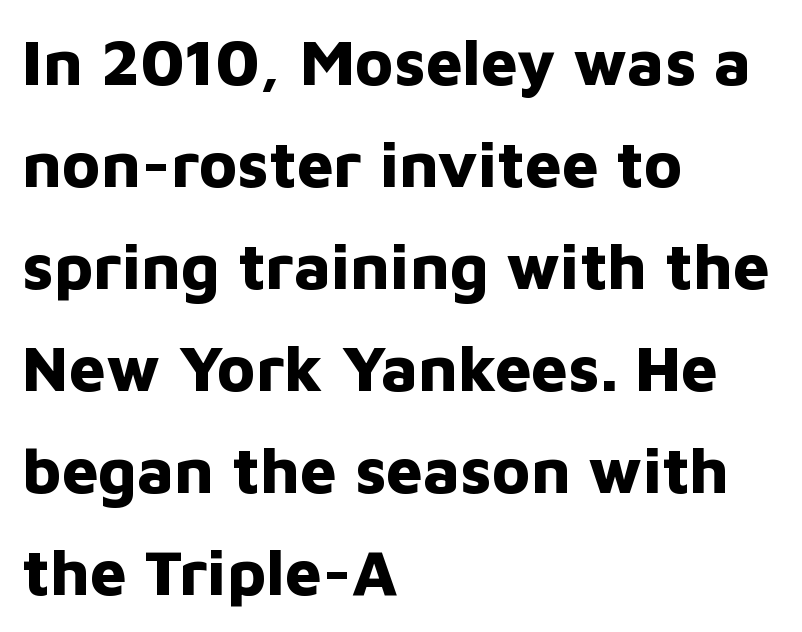
{"serif": "no", "italic": "no", "bold": "yes", "weight": "bold", "width": "normal", "stroke_contrast": "low", "x_height": "medium", "monospaced": "no", "underline": "no", "align": "left", "line_spacing": "normal", "line_spacing_ratio": 1.57, "letter_spacing": "normal", "letter_spacing_em": 0.0, "glyph_px": 65}
